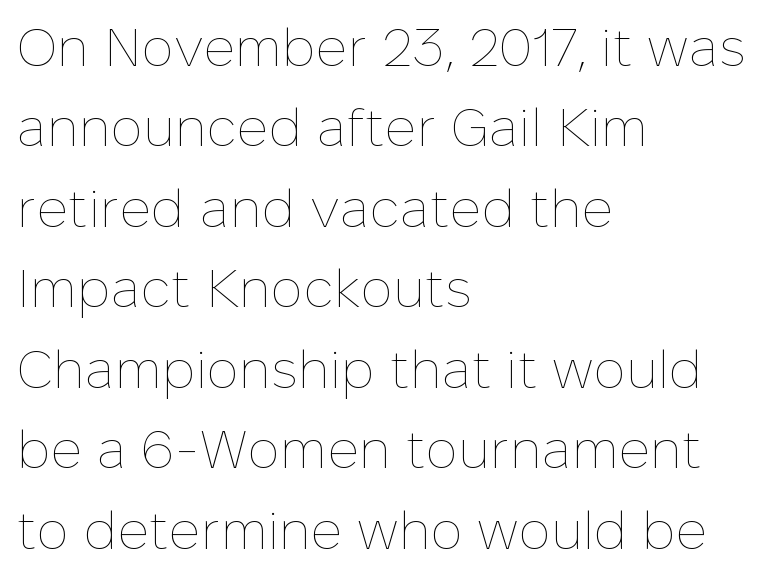
The image shows 54 px thin type, upright; set left-aligned, normal line spacing (1.49x), normal letter spacing, not underlined; low stroke contrast and a medium x-height.
